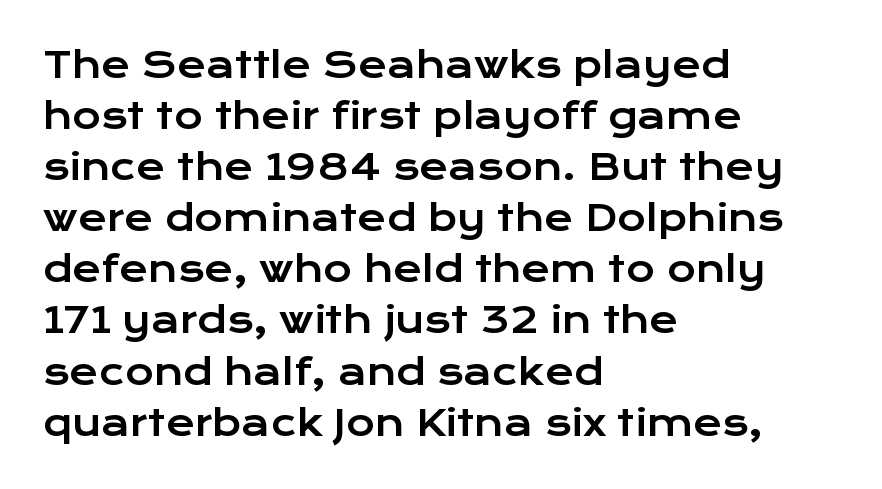
{"serif": "no", "italic": "no", "width": "wide", "stroke_contrast": "low", "x_height": "medium", "monospaced": "no", "underline": "no", "align": "left", "line_spacing": "normal", "line_spacing_ratio": 1.46, "letter_spacing": "normal", "letter_spacing_em": 0.0, "glyph_px": 35}
